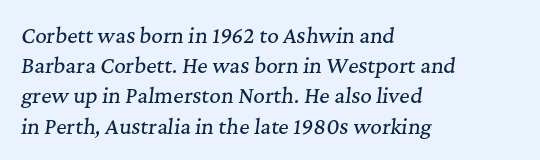
{"italic": "yes", "lean": "right", "slant_degrees": 7, "underline": "no", "align": "left", "line_spacing": "normal", "line_spacing_ratio": 1.51, "letter_spacing": "normal", "letter_spacing_em": 0.0, "glyph_px": 20}
